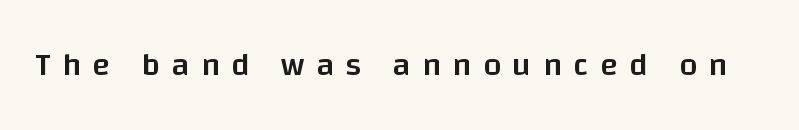
Q: Is the text bold? A: Semi-bold.
Q: Is the text italic (slanted)? A: No, it is upright.
Q: Is the typeface a serif or a sans-serif typeface? A: Sans-serif.
Q: Is the text underlined? A: No.
Q: Is the spacing between letters normal or unusually wide? A: Unusually wide.
Q: Width (condensed, normal, or wide)? A: Normal.
Q: Stroke contrast? A: Low.
Q: x-height? A: Large.
Q: Monospaced? A: No.
